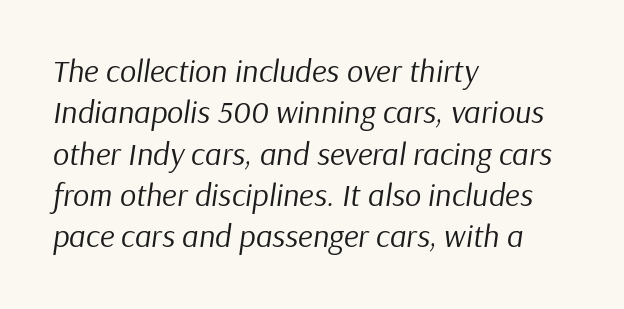
Tracking here is standard; glyphs follow each other at the usual distance. The rendering uses natural spacing where letterforms have individual widths. This sample keeps an unexceptional amount of space between lines. If you drew a line through each stem, it would be angled.
